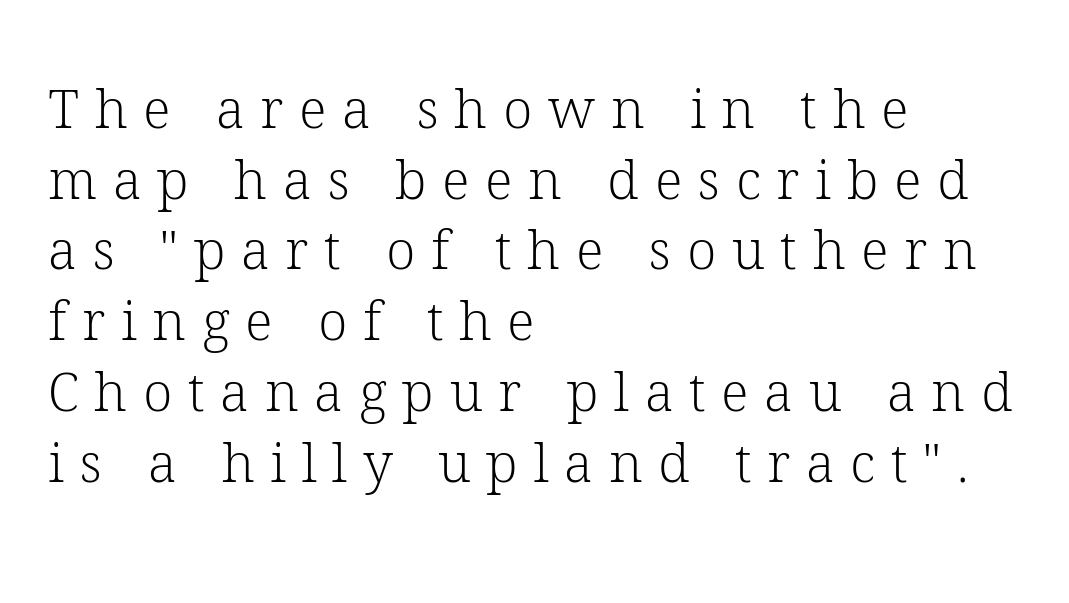
Q: Is the text bold? A: No.
Q: Is the text italic (slanted)? A: No, it is upright.
Q: Is the typeface a serif or a sans-serif typeface? A: Serif.
Q: Is the text underlined? A: No.
Q: How is the paragraph aligned? A: Left-aligned.
Q: Is the spacing between letters normal or unusually wide? A: Unusually wide.
Q: Is the spacing between lines tight, normal or loose? A: Normal.
Q: Width (condensed, normal, or wide)? A: Normal.
Q: Stroke contrast? A: Low.
Q: x-height? A: Medium.
Q: Monospaced? A: No.
